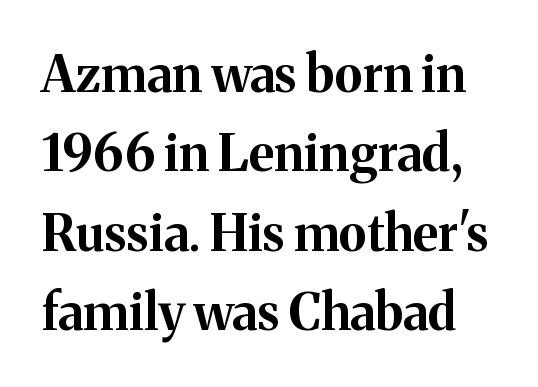
Q: Is the text bold? A: Yes.
Q: Is the text italic (slanted)? A: No, it is upright.
Q: Is the typeface a serif or a sans-serif typeface? A: Serif.
Q: Is the text underlined? A: No.
Q: Is the spacing between letters normal or unusually wide? A: Normal.
Q: Is the spacing between lines tight, normal or loose? A: Normal.
Q: Width (condensed, normal, or wide)? A: Normal.
Q: Stroke contrast? A: Medium.
Q: x-height? A: Medium.
Q: Monospaced? A: No.
